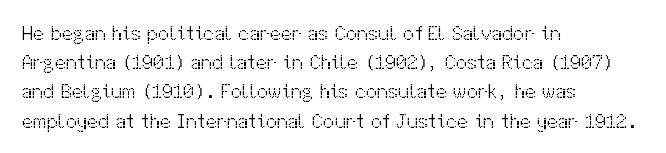
{"italic": "no", "bold": "no", "underline": "no", "align": "left", "line_spacing": "normal", "line_spacing_ratio": 1.46, "letter_spacing": "normal", "letter_spacing_em": 0.0, "glyph_px": 20}
